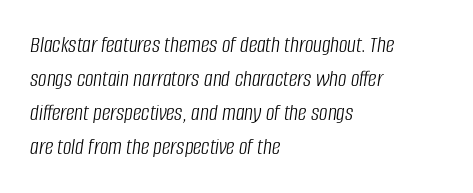
{"italic": "yes", "lean": "right", "slant_degrees": 8, "bold": "no", "underline": "no", "align": "left", "line_spacing": "normal", "line_spacing_ratio": 1.42, "letter_spacing": "normal", "letter_spacing_em": 0.0, "glyph_px": 24}
